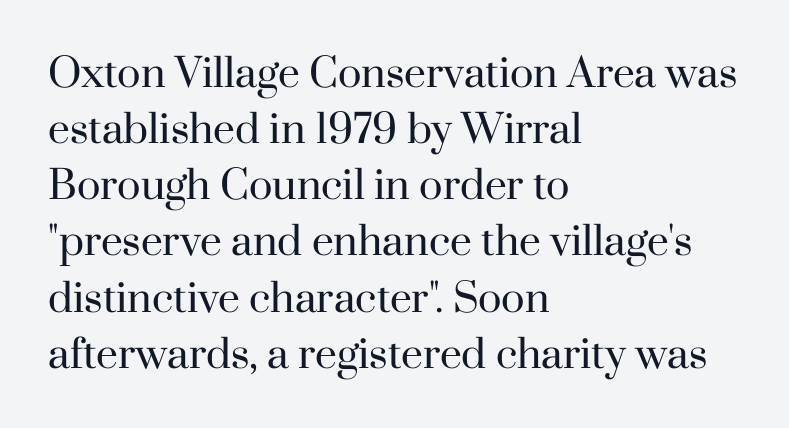
Think of a printed novel: that variable character pitch is what you see here. The rendering uses a moderate line-height, typical for paragraphs. The weight tops out at a normal text grade. Old-style or modern, the face here clearly has serifs. The area under the type is left untouched.
